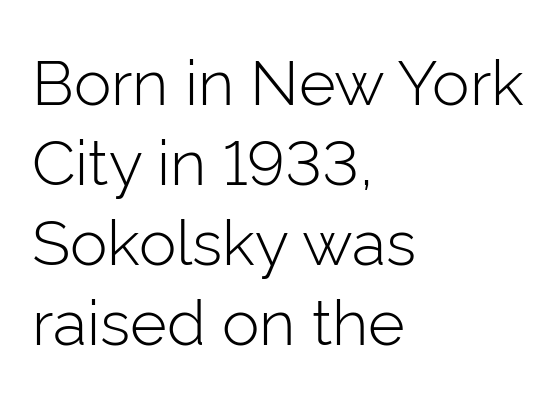
Q: Is the text bold? A: No.
Q: Is the text italic (slanted)? A: No, it is upright.
Q: Is the typeface a serif or a sans-serif typeface? A: Sans-serif.
Q: Is the text underlined? A: No.
Q: How is the paragraph aligned? A: Left-aligned.
Q: Is the spacing between letters normal or unusually wide? A: Normal.
Q: Is the spacing between lines tight, normal or loose? A: Normal.
Q: Width (condensed, normal, or wide)? A: Normal.
Q: Stroke contrast? A: Low.
Q: x-height? A: Medium.
Q: Monospaced? A: No.
